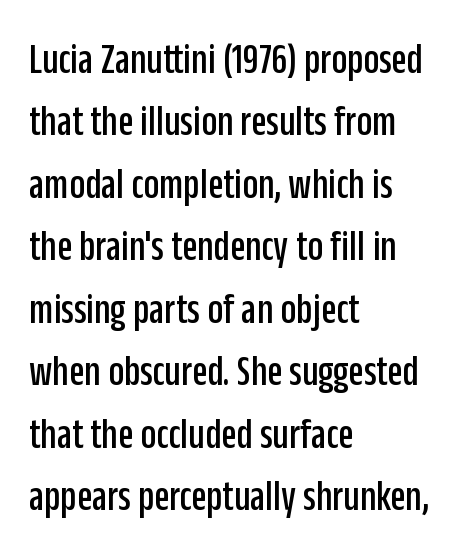
{"serif": "no", "italic": "no", "width": "condensed", "stroke_contrast": "low", "x_height": "large", "monospaced": "no", "underline": "no", "align": "left", "line_spacing": "normal", "line_spacing_ratio": 1.42, "letter_spacing": "normal", "letter_spacing_em": 0.0, "glyph_px": 44}
